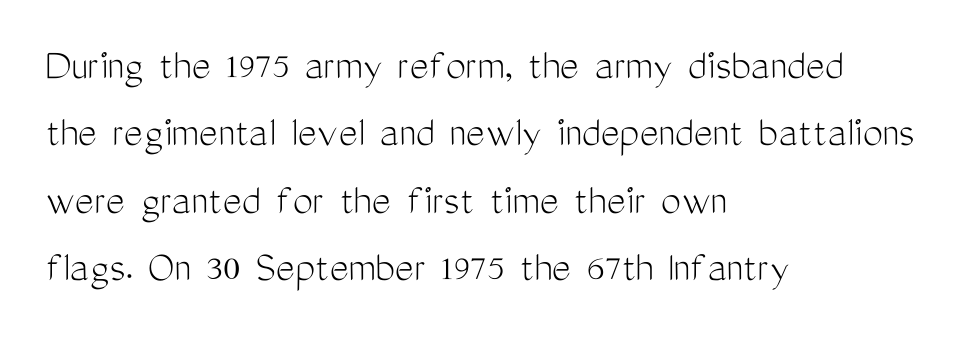
Q: Is the text bold? A: No.
Q: Is the text italic (slanted)? A: No, it is upright.
Q: Is the typeface a serif or a sans-serif typeface? A: Sans-serif.
Q: Is the text underlined? A: No.
Q: How is the paragraph aligned? A: Left-aligned.
Q: Is the spacing between letters normal or unusually wide? A: Normal.
Q: Is the spacing between lines tight, normal or loose? A: Normal.
Q: Width (condensed, normal, or wide)? A: Condensed.
Q: Stroke contrast? A: Medium.
Q: x-height? A: Medium.
Q: Monospaced? A: No.
